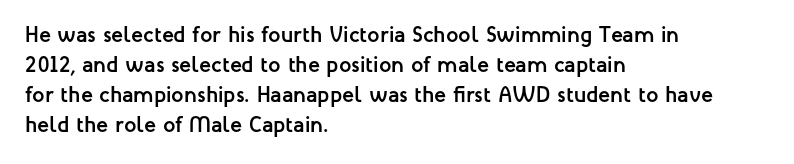
Q: Is the text bold? A: Yes.
Q: Is the text italic (slanted)? A: No, it is upright.
Q: Is the text underlined? A: No.
Q: How is the paragraph aligned? A: Left-aligned.
Q: Is the spacing between letters normal or unusually wide? A: Normal.
Q: Is the spacing between lines tight, normal or loose? A: Normal.
